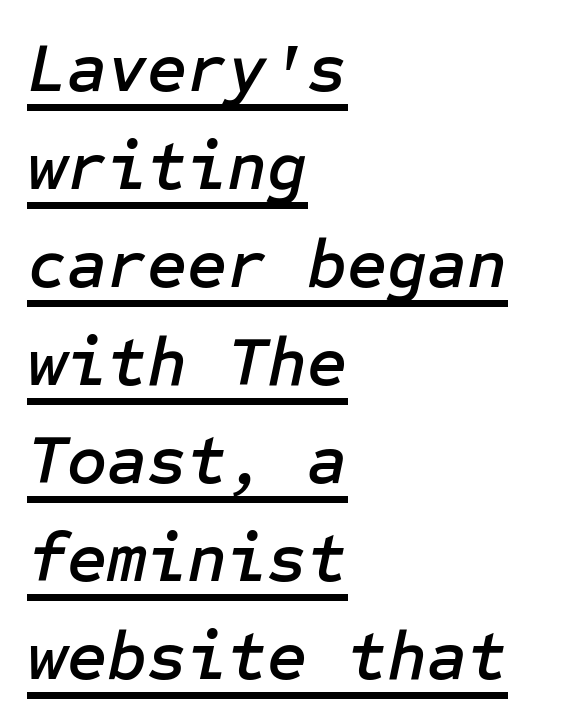
Notice how the passage keeps a crisp vertical edge on the left only. The rendering keeps characters at their native spacing. Quick note: interline space is typical. Compared with undecorated copy, this sample adds a rule below the words.
